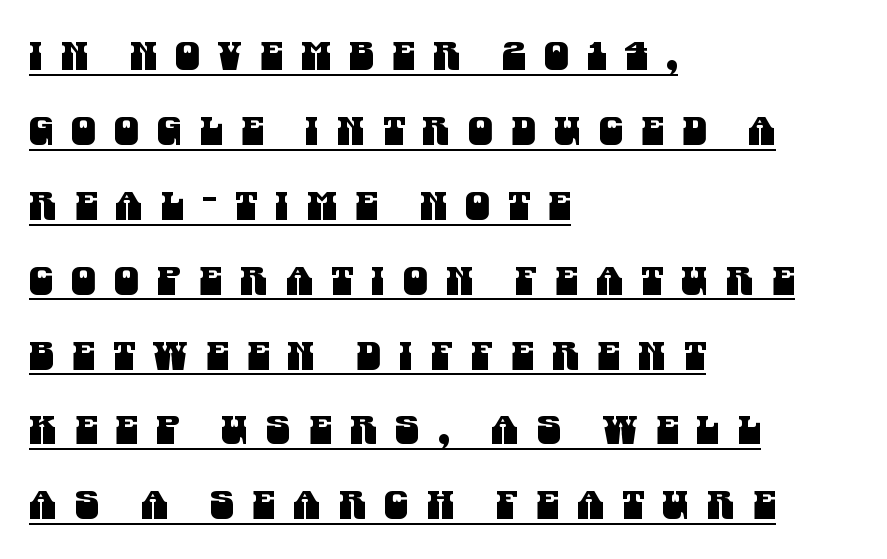
{"serif": "no", "width": "condensed", "stroke_contrast": "medium", "x_height": "large", "monospaced": "no", "underline": "yes", "align": "left", "line_spacing": "loose", "line_spacing_ratio": 1.92, "letter_spacing": "wide", "letter_spacing_em": 0.47, "glyph_px": 39}
